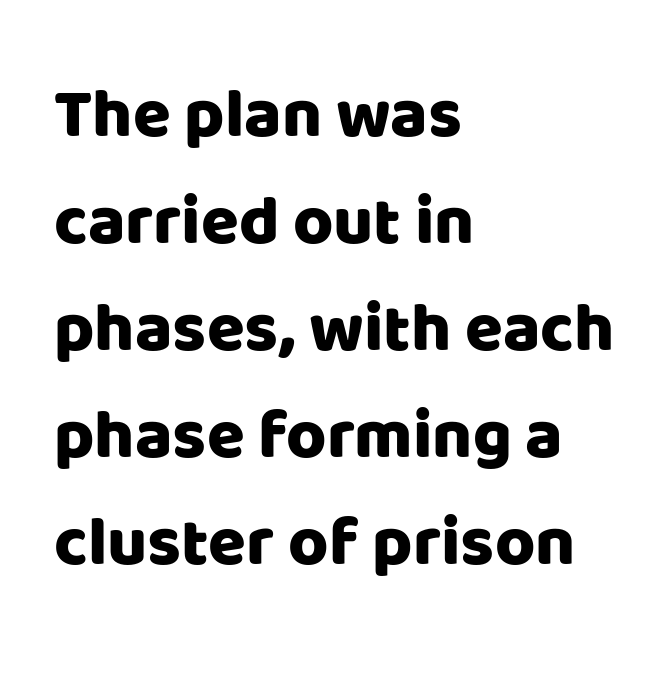
Q: Is the text italic (slanted)? A: No, it is upright.
Q: Is the typeface a serif or a sans-serif typeface? A: Sans-serif.
Q: Is the text underlined? A: No.
Q: How is the paragraph aligned? A: Left-aligned.
Q: Is the spacing between letters normal or unusually wide? A: Normal.
Q: Is the spacing between lines tight, normal or loose? A: Normal.
Q: Width (condensed, normal, or wide)? A: Normal.
Q: Stroke contrast? A: Low.
Q: x-height? A: Large.
Q: Monospaced? A: No.
